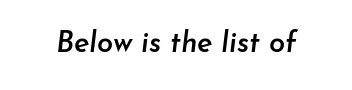
{"italic": "yes", "lean": "right", "slant_degrees": 7, "bold": "semi", "weight": "semibold", "width": "normal", "stroke_contrast": "low", "x_height": "small", "monospaced": "no", "underline": "no", "letter_spacing": "normal", "letter_spacing_em": 0.0, "glyph_px": 29}
